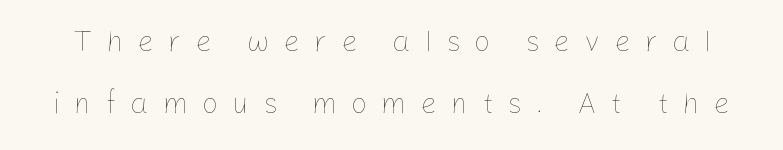
Q: Is the text bold? A: No.
Q: Is the text italic (slanted)? A: No, it is upright.
Q: Is the text underlined? A: No.
Q: Is the spacing between letters normal or unusually wide? A: Unusually wide.
Q: Is the spacing between lines tight, normal or loose? A: Loose.
Q: Width (condensed, normal, or wide)? A: Normal.
Q: Stroke contrast? A: Low.
Q: x-height? A: Medium.
Q: Monospaced? A: No.
